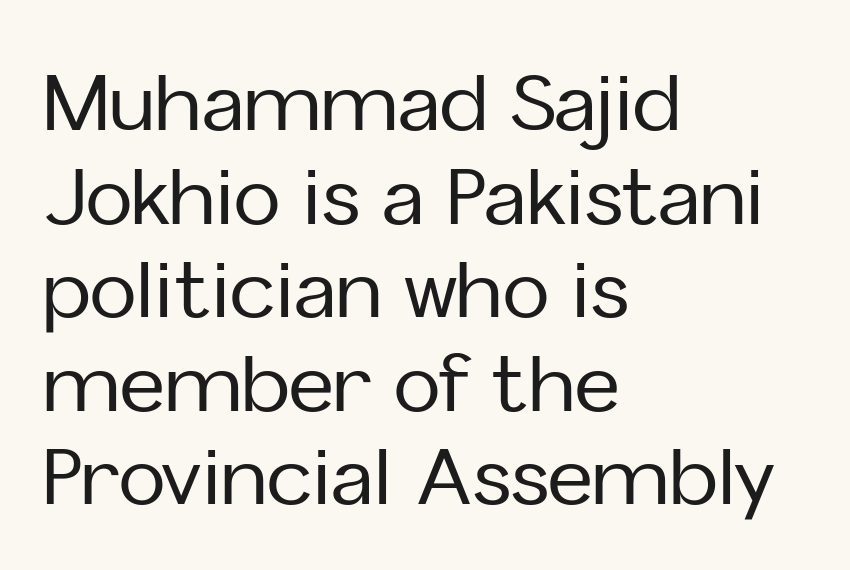
Observe the ordinary spacing: letters are neighbours, not strangers. Type style note: lacks serifs. Looks like regular typesetting: each glyph gets only the width it needs. Casual observation: everything's shoved over to the left.
